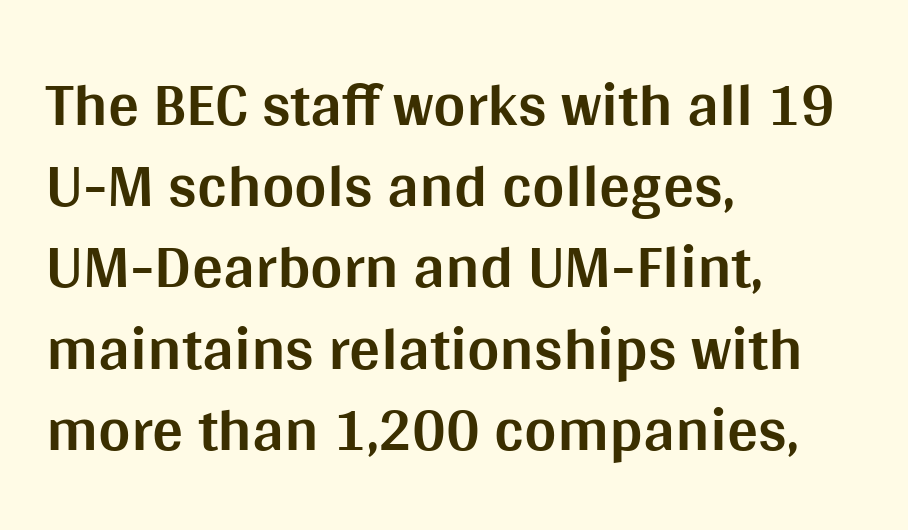
{"serif": "no", "italic": "no", "bold": "yes", "weight": "bold", "width": "normal", "stroke_contrast": "medium", "x_height": "large", "monospaced": "no", "underline": "no", "align": "left", "line_spacing": "normal", "line_spacing_ratio": 1.31, "letter_spacing": "normal", "letter_spacing_em": 0.0, "glyph_px": 62}
